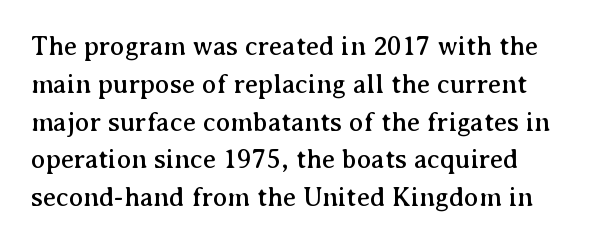
The image shows 27 px text type, upright; set normal line spacing (1.4x), normal letter spacing, not underlined.
